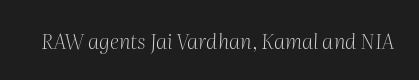
Q: Is the text bold? A: No.
Q: Is the text italic (slanted)? A: Yes, it leans right by about 2 degrees.
Q: Is the text underlined? A: No.
Q: Is the spacing between letters normal or unusually wide? A: Normal.
